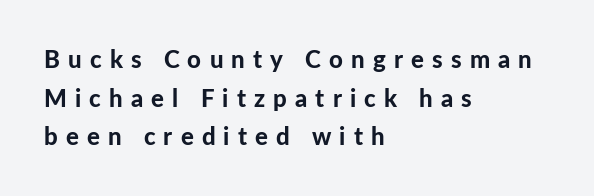
Q: Is the text bold? A: Yes.
Q: Is the text italic (slanted)? A: No, it is upright.
Q: Is the text underlined? A: No.
Q: How is the paragraph aligned? A: Left-aligned.
Q: Is the spacing between letters normal or unusually wide? A: Unusually wide.
Q: Is the spacing between lines tight, normal or loose? A: Normal.
